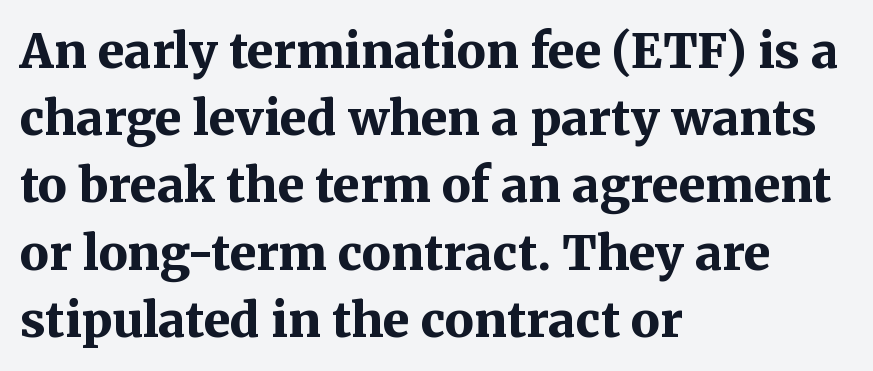
The image shows 48 px bold serif type, upright; set left-aligned, normal line spacing (1.4x), normal letter spacing, not underlined; medium stroke contrast and a medium x-height.
